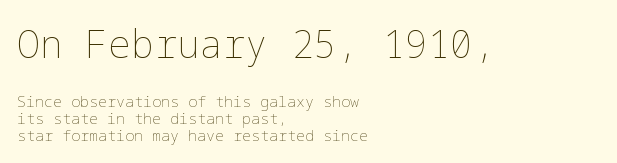
Q: Is the text bold? A: No.
Q: Is the text italic (slanted)? A: No, it is upright.
Q: Is the text underlined? A: No.
Q: How is the paragraph aligned? A: Left-aligned.
Q: Is the spacing between letters normal or unusually wide? A: Normal.
Q: Is the spacing between lines tight, normal or loose? A: Tight.
Q: Which block of text is set in a larger size, the first (top) or the second (bottom)? A: The first (top) one.
Q: Width (condensed, normal, or wide)? A: Normal.
Q: Stroke contrast? A: Low.
Q: x-height? A: Medium.
